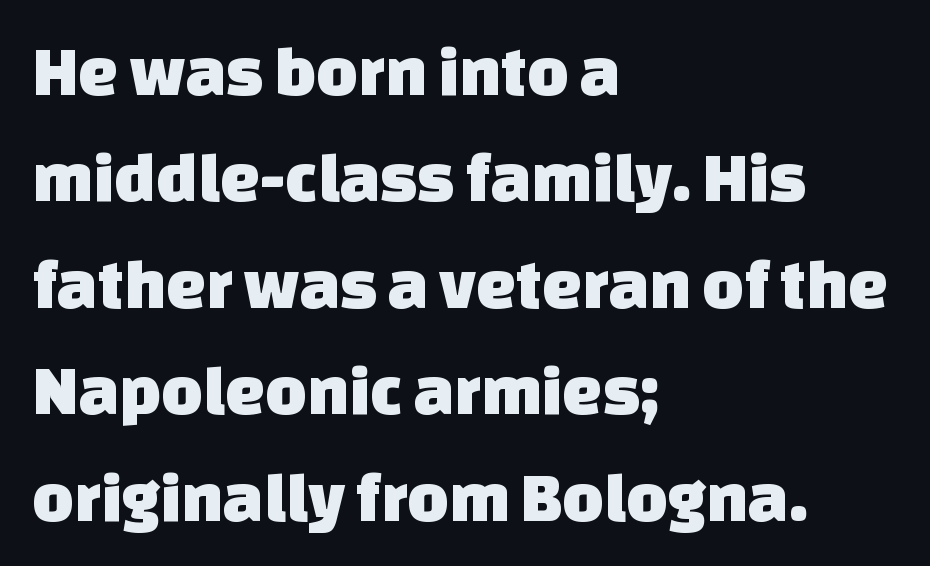
{"serif": "no", "width": "normal", "stroke_contrast": "low", "x_height": "large", "monospaced": "no", "underline": "no", "align": "left", "line_spacing": "normal", "line_spacing_ratio": 1.5, "letter_spacing": "normal", "letter_spacing_em": 0.0, "glyph_px": 71}
